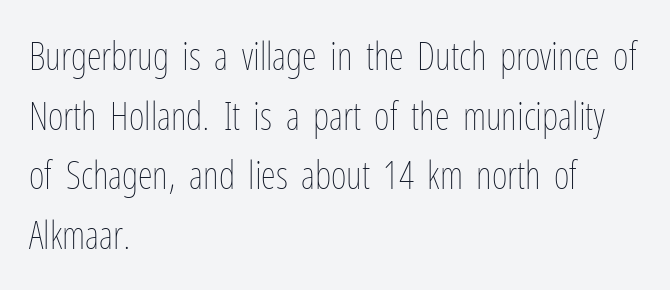
You could call the tracking neutral — neither tight nor loose. Designer's note — italics off, roman on. Successive baselines arrive at the customary interval. Stems and bowls with no extra thickness — not bold.
